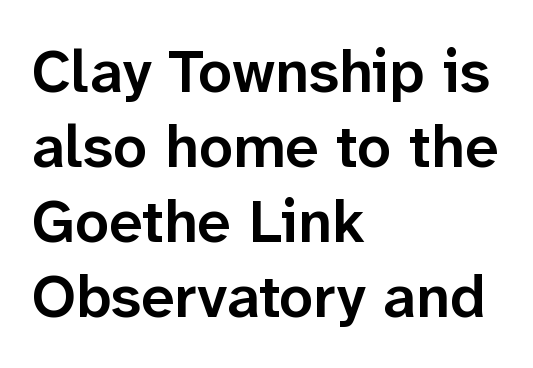
You can tell it's not italic because the verticals are truly vertical. Classification — sans serif. These lines keep a tight, regular rhythm from letter to letter. A bit beefed up — I'd call it semibold rather than bold. This sample has the flowing, uneven cadence of proportional lettering.
